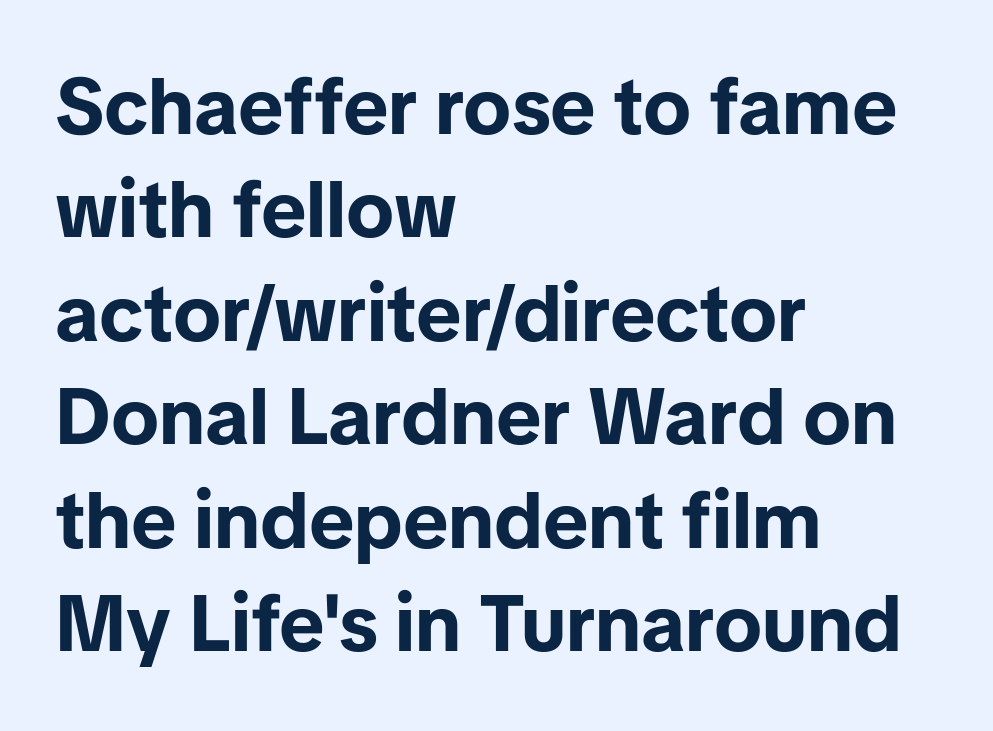
{"serif": "no", "italic": "no", "bold": "yes", "weight": "bold", "width": "normal", "stroke_contrast": "low", "x_height": "medium", "monospaced": "no", "underline": "no", "align": "left", "line_spacing": "normal", "line_spacing_ratio": 1.31, "letter_spacing": "normal", "letter_spacing_em": 0.0, "glyph_px": 79}
